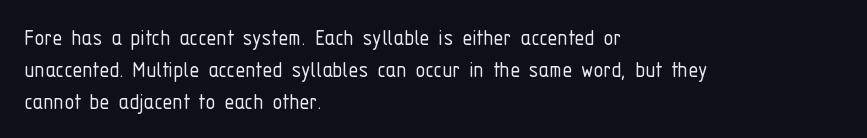
The image shows 25 px text type, upright; set left-aligned, normal line spacing (1.28x), normal letter spacing, not underlined.
